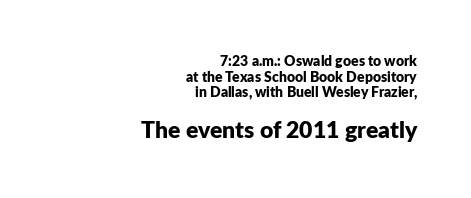
Q: Is the text bold? A: Yes.
Q: Is the text italic (slanted)? A: No, it is upright.
Q: Is the text underlined? A: No.
Q: How is the paragraph aligned? A: Right-aligned.
Q: Is the spacing between letters normal or unusually wide? A: Normal.
Q: Is the spacing between lines tight, normal or loose? A: Tight.
Q: Which block of text is set in a larger size, the first (top) or the second (bottom)? A: The second (bottom) one.
